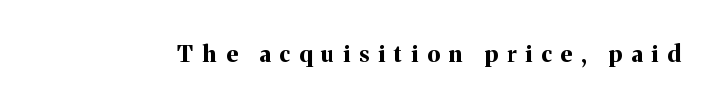
The lettering holds an erect, upright posture throughout. Type without underlining. The gaps between neighbouring characters are conspicuously large. Bold? Absolutely — the strokes are thick and heavy.
